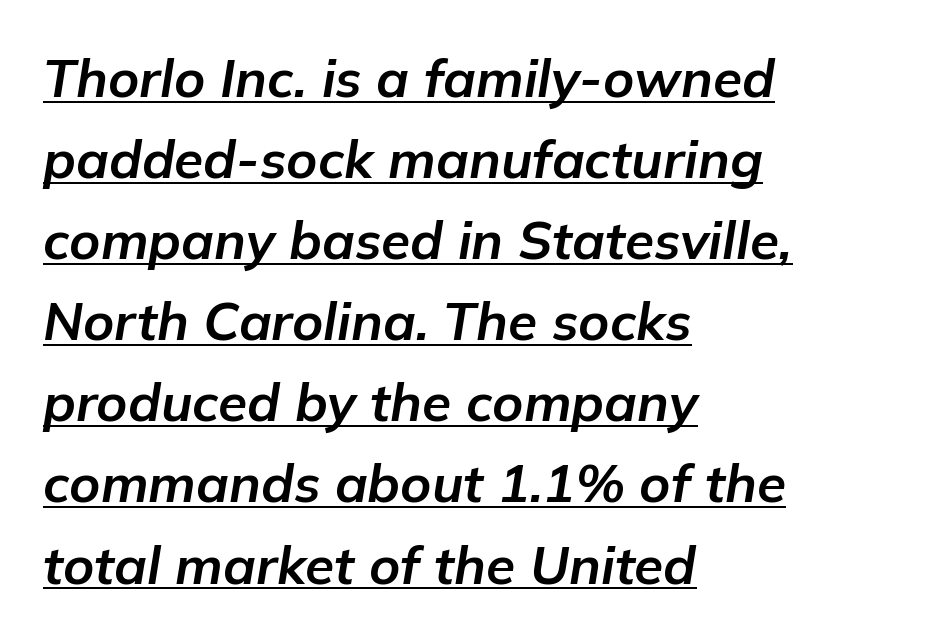
{"italic": "yes", "lean": "right", "slant_degrees": 9, "bold": "yes", "weight": "bold", "width": "normal", "stroke_contrast": "low", "x_height": "medium", "monospaced": "no", "underline": "yes", "align": "left", "line_spacing": "normal", "line_spacing_ratio": 1.53, "letter_spacing": "normal", "letter_spacing_em": 0.0, "glyph_px": 53}
